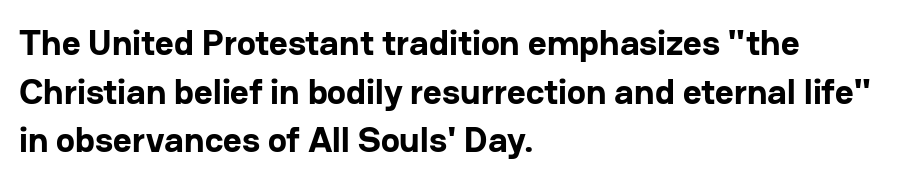
The rendering uses a bold face; every stroke is thick and dark. The passage shown is typed in a proportional face where columns would drift. The axis of the letterforms is exactly vertical. If you measured baseline to baseline, you'd find a middling distance. Reading down the block, your eye returns to a fixed left position each line.
